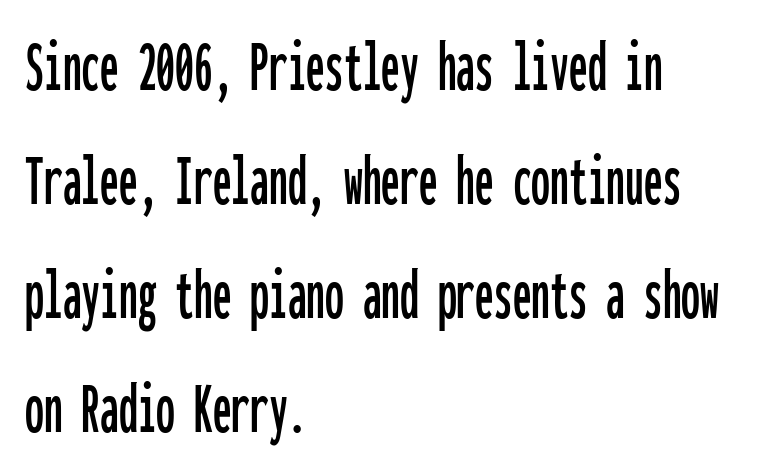
{"serif": "no", "italic": "no", "width": "condensed", "stroke_contrast": "low", "x_height": "medium", "monospaced": "yes", "underline": "no", "align": "left", "line_spacing": "normal", "line_spacing_ratio": 1.52, "letter_spacing": "normal", "letter_spacing_em": 0.0, "glyph_px": 75}
